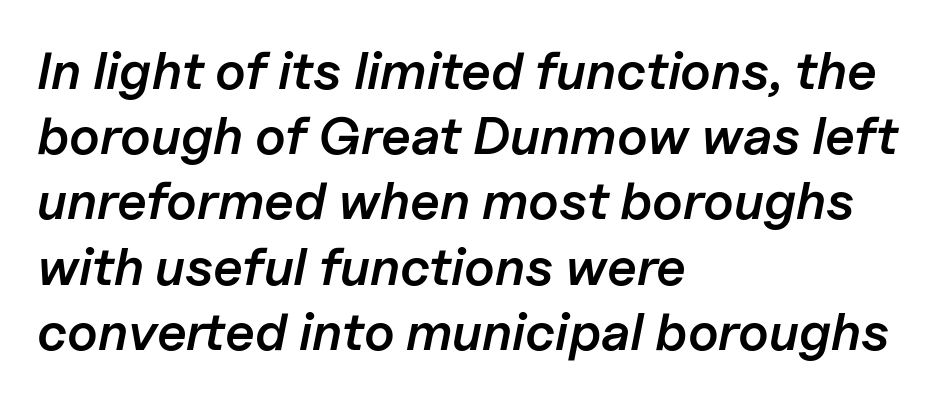
Does extra space separate the letters? No, they use regular spacing. Looks like regular typesetting: each glyph gets only the width it needs. These lines were composed using italics. I'd describe the lettering as semibold — firm but not a full bold. Anything drawn beneath the words? Only blank space. The lines in this sample share a left origin and differ only in where they stop.
